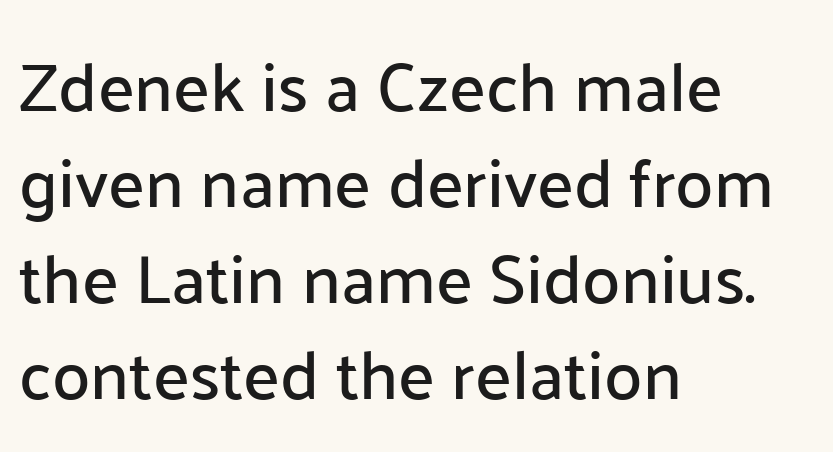
Q: Is the text italic (slanted)? A: No, it is upright.
Q: Is the typeface a serif or a sans-serif typeface? A: Sans-serif.
Q: Is the text underlined? A: No.
Q: How is the paragraph aligned? A: Left-aligned.
Q: Is the spacing between letters normal or unusually wide? A: Normal.
Q: Is the spacing between lines tight, normal or loose? A: Normal.
Q: Width (condensed, normal, or wide)? A: Normal.
Q: Stroke contrast? A: Low.
Q: x-height? A: Medium.
Q: Monospaced? A: No.
